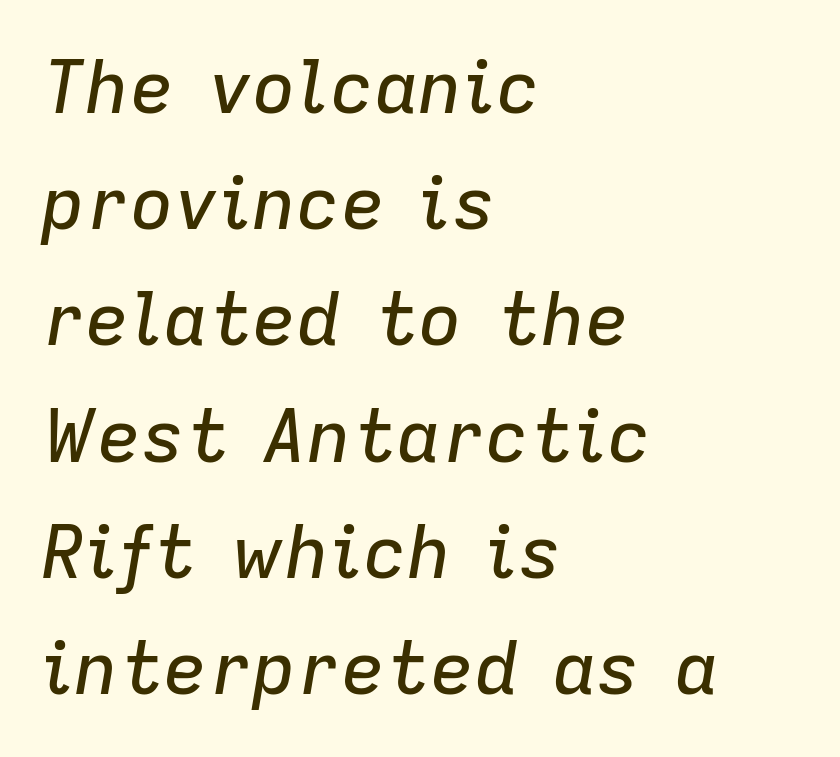
Q: Is the text italic (slanted)? A: Yes, it leans right by about 9 degrees.
Q: Is the text underlined? A: No.
Q: How is the paragraph aligned? A: Left-aligned.
Q: Is the spacing between letters normal or unusually wide? A: Normal.
Q: Is the spacing between lines tight, normal or loose? A: Normal.
Q: Width (condensed, normal, or wide)? A: Normal.
Q: Stroke contrast? A: Low.
Q: x-height? A: Medium.
Q: Monospaced? A: No.
